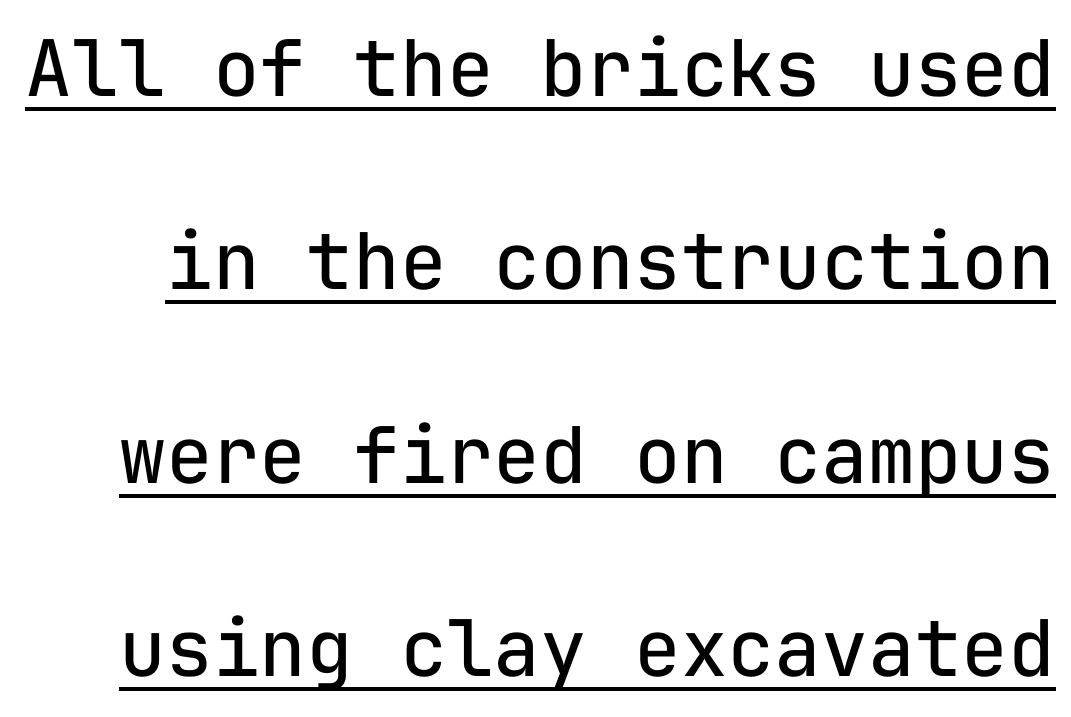
The image shows 78 px regular-weight sans-serif type, upright, monospaced; set loose line spacing (2.48x), normal letter spacing, underlined; low stroke contrast and a medium x-height.
